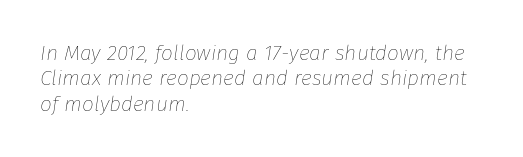
The image shows 21 px text type, italic (leaning right); set left-aligned, line spacing 1.21x, normal letter spacing, not underlined.
